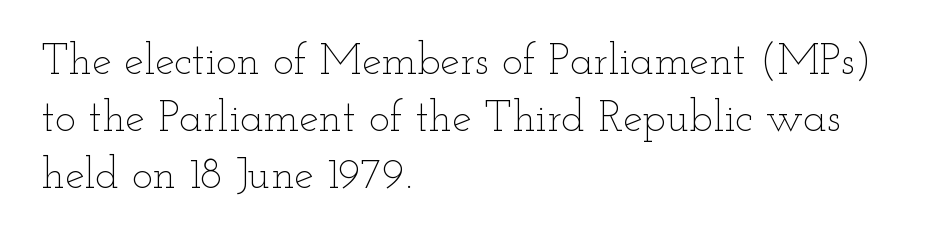
Q: Is the text bold? A: No.
Q: Is the text italic (slanted)? A: No, it is upright.
Q: Is the text underlined? A: No.
Q: How is the paragraph aligned? A: Left-aligned.
Q: Is the spacing between letters normal or unusually wide? A: Normal.
Q: Is the spacing between lines tight, normal or loose? A: Normal.
Q: Width (condensed, normal, or wide)? A: Wide.
Q: Stroke contrast? A: Low.
Q: x-height? A: Small.
Q: Monospaced? A: No.
